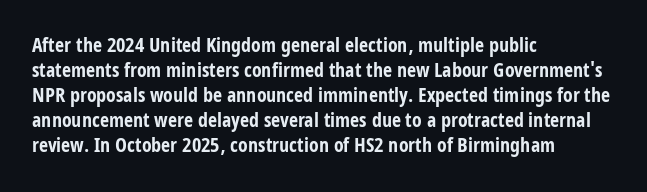
The image shows 20 px bold type, upright; set left-aligned, normal line spacing (1.25x), normal letter spacing, not underlined.
